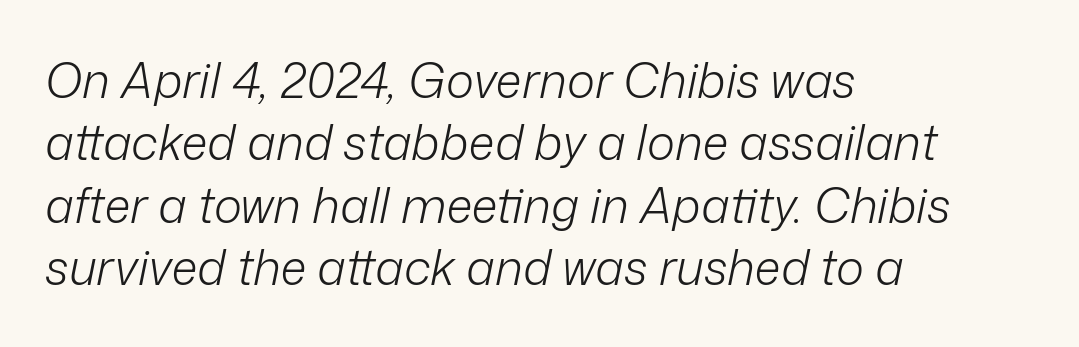
Q: Is the text bold? A: No.
Q: Is the text italic (slanted)? A: Yes, it leans right by about 12 degrees.
Q: Is the text underlined? A: No.
Q: How is the paragraph aligned? A: Left-aligned.
Q: Is the spacing between letters normal or unusually wide? A: Normal.
Q: Is the spacing between lines tight, normal or loose? A: Normal.
Q: Width (condensed, normal, or wide)? A: Normal.
Q: Stroke contrast? A: Low.
Q: x-height? A: Medium.
Q: Monospaced? A: No.
